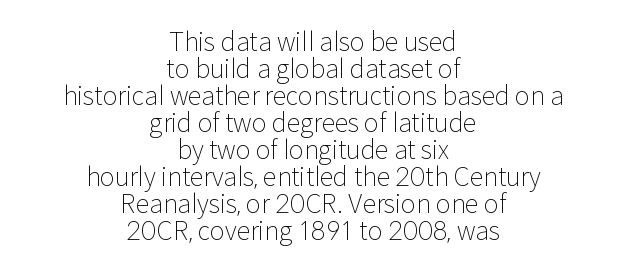
{"italic": "no", "bold": "no", "underline": "no", "align": "center", "line_spacing": "tight", "line_spacing_ratio": 1.08, "letter_spacing": "normal", "letter_spacing_em": 0.0, "glyph_px": 25}
